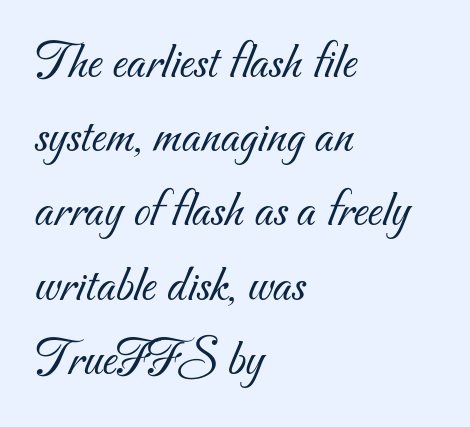
The block of text has a typical density, with ordinary space between rows. Honestly, the letter spacing is just normal — you wouldn't notice it. Left-aligned paragraph, ragged on the right. Stems and bowls with no extra thickness — not bold. Varying glyph widths throughout — classic text-font behaviour. Descenders are the only things crossing below the line.
